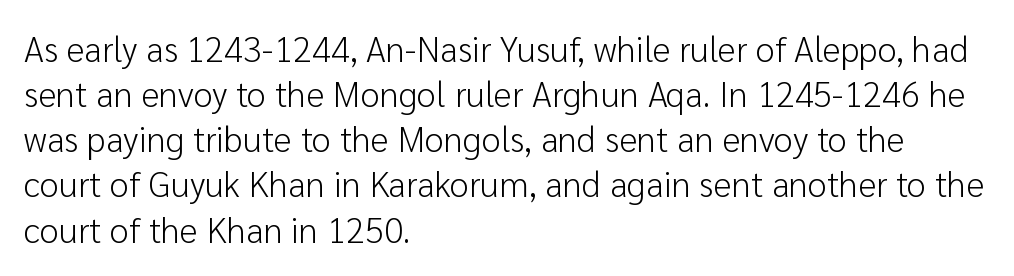
The passage shown is not underscored anywhere. Students, observe: this is what conventionally led text looks like. Each letter keeps its own natural width here, so spacing adapts to shape. Are there feet on the stems? There aren't — it's a sans. These glyphs show unthickened strokes, regular width or finer. How are the letters spaced? Ordinarily, with no added tracking.
